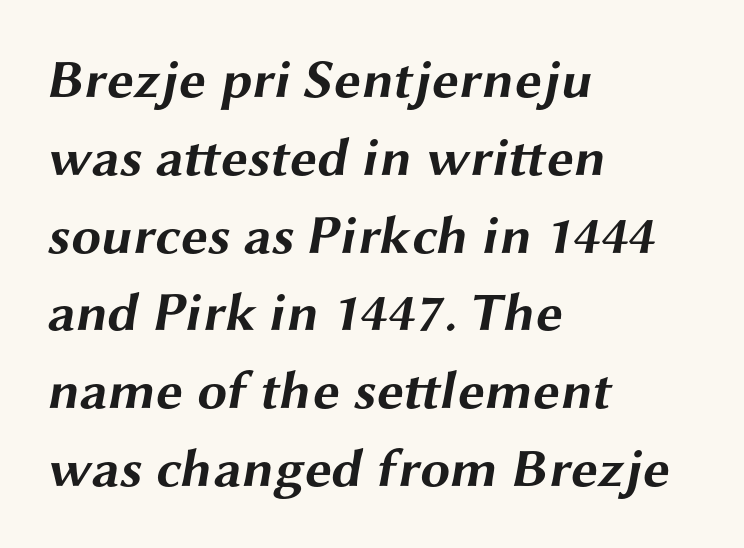
If you measured baseline to baseline, you'd find a middling distance. One-word summary of the alignment: left. Think of a printed novel: that variable character pitch is what you see here. Letterform terminals end flat and unadorned throughout the passage. Only glyphs here, with clear space below each row.
